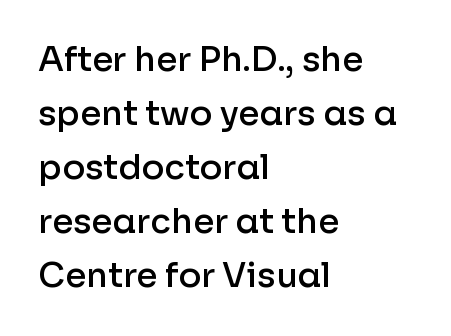
The image shows 34 px semibold sans-serif type, upright; set left-aligned, normal line spacing (1.59x), normal letter spacing, not underlined; low stroke contrast and a medium x-height.
